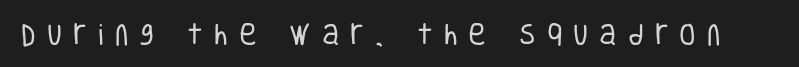
Q: Is the text bold? A: No.
Q: Is the text italic (slanted)? A: No, it is upright.
Q: Is the text underlined? A: No.
Q: Is the spacing between letters normal or unusually wide? A: Unusually wide.
